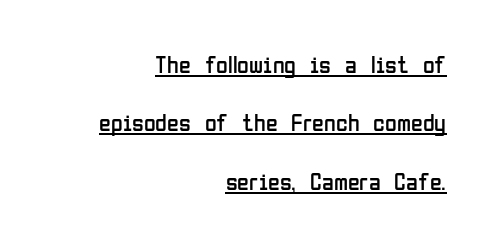
{"italic": "no", "bold": "no", "underline": "yes", "align": "right", "line_spacing": "loose", "line_spacing_ratio": 2.43, "letter_spacing": "normal", "letter_spacing_em": 0.0, "glyph_px": 24}
